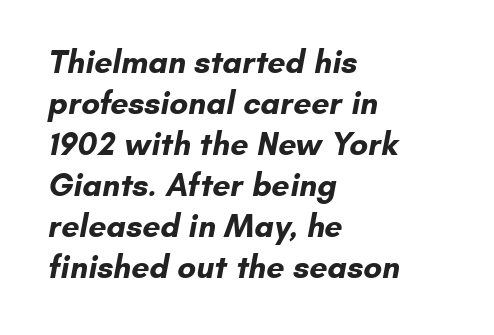
Q: Is the text bold? A: Yes.
Q: Is the typeface a serif or a sans-serif typeface? A: Sans-serif.
Q: Is the text underlined? A: No.
Q: How is the paragraph aligned? A: Left-aligned.
Q: Is the spacing between letters normal or unusually wide? A: Normal.
Q: Is the spacing between lines tight, normal or loose? A: Normal.
Q: Width (condensed, normal, or wide)? A: Normal.
Q: Stroke contrast? A: Low.
Q: x-height? A: Small.
Q: Monospaced? A: No.
